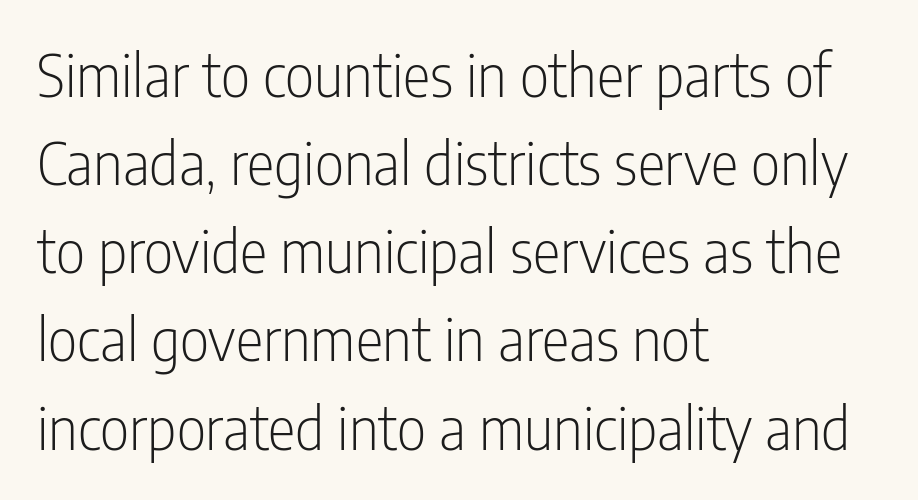
Q: Is the text bold? A: No.
Q: Is the text italic (slanted)? A: No, it is upright.
Q: Is the typeface a serif or a sans-serif typeface? A: Sans-serif.
Q: Is the text underlined? A: No.
Q: How is the paragraph aligned? A: Left-aligned.
Q: Is the spacing between letters normal or unusually wide? A: Normal.
Q: Is the spacing between lines tight, normal or loose? A: Normal.
Q: Width (condensed, normal, or wide)? A: Condensed.
Q: Stroke contrast? A: Low.
Q: x-height? A: Medium.
Q: Monospaced? A: No.
